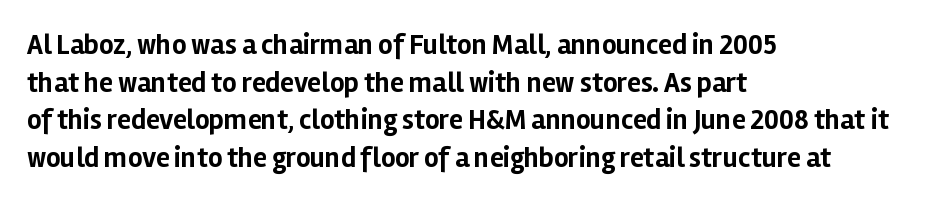
{"serif": "no", "italic": "no", "bold": "yes", "weight": "bold", "width": "normal", "stroke_contrast": "low", "x_height": "medium", "monospaced": "no", "underline": "no", "align": "left", "line_spacing": "normal", "line_spacing_ratio": 1.34, "letter_spacing": "normal", "letter_spacing_em": 0.0, "glyph_px": 28}
